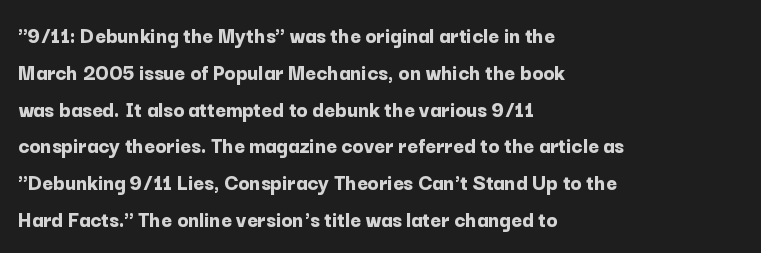
{"italic": "no", "bold": "yes", "underline": "no", "align": "left", "line_spacing": "normal", "line_spacing_ratio": 1.6, "letter_spacing": "normal", "letter_spacing_em": 0.0, "glyph_px": 23}
